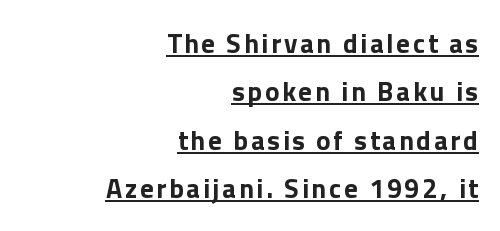
Q: Is the text bold? A: Yes.
Q: Is the text italic (slanted)? A: No, it is upright.
Q: Is the text underlined? A: Yes.
Q: How is the paragraph aligned? A: Right-aligned.
